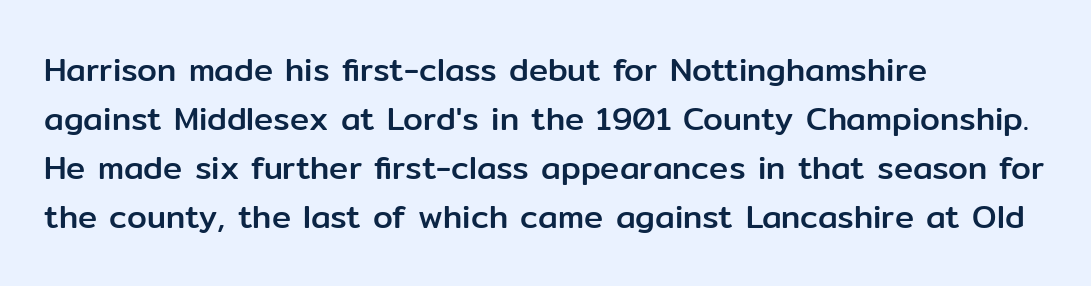
Q: Is the text italic (slanted)? A: No, it is upright.
Q: Is the typeface a serif or a sans-serif typeface? A: Sans-serif.
Q: Is the text underlined? A: No.
Q: How is the paragraph aligned? A: Left-aligned.
Q: Is the spacing between letters normal or unusually wide? A: Normal.
Q: Is the spacing between lines tight, normal or loose? A: Normal.
Q: Width (condensed, normal, or wide)? A: Normal.
Q: Stroke contrast? A: Low.
Q: x-height? A: Medium.
Q: Monospaced? A: No.
